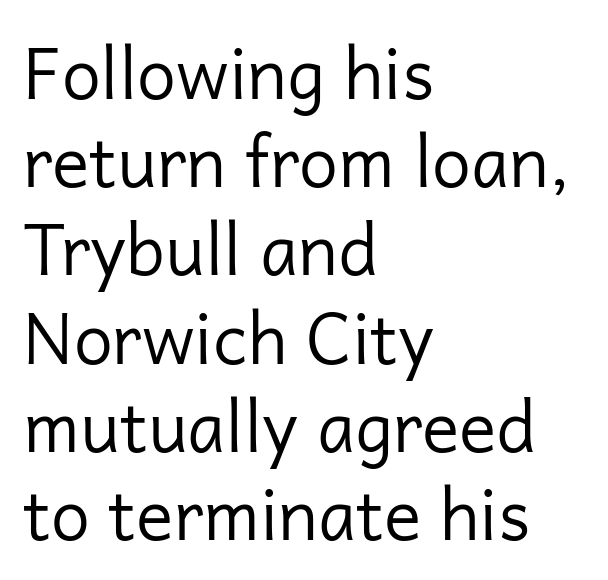
Q: Is the text bold? A: No.
Q: Is the text italic (slanted)? A: No, it is upright.
Q: Is the typeface a serif or a sans-serif typeface? A: Sans-serif.
Q: Is the text underlined? A: No.
Q: How is the paragraph aligned? A: Left-aligned.
Q: Is the spacing between letters normal or unusually wide? A: Normal.
Q: Is the spacing between lines tight, normal or loose? A: Normal.
Q: Width (condensed, normal, or wide)? A: Normal.
Q: Stroke contrast? A: Low.
Q: x-height? A: Medium.
Q: Monospaced? A: No.
